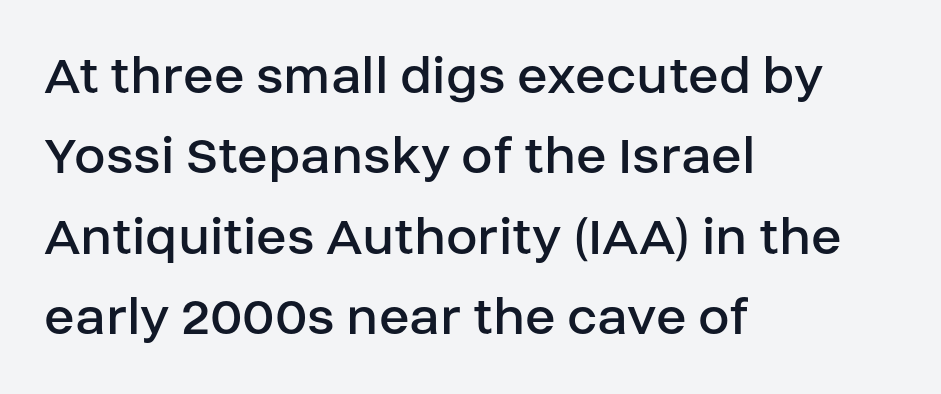
{"serif": "no", "italic": "no", "bold": "no", "weight": "regular", "width": "normal", "stroke_contrast": "low", "x_height": "large", "monospaced": "no", "underline": "no", "align": "left", "line_spacing": "normal", "line_spacing_ratio": 1.41, "letter_spacing": "normal", "letter_spacing_em": 0.0, "glyph_px": 57}
